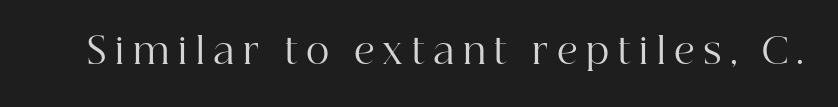
Q: Is the text bold? A: No.
Q: Is the text italic (slanted)? A: No, it is upright.
Q: Is the typeface a serif or a sans-serif typeface? A: Serif.
Q: Is the text underlined? A: No.
Q: Is the spacing between letters normal or unusually wide? A: Unusually wide.
Q: Width (condensed, normal, or wide)? A: Normal.
Q: Stroke contrast? A: High.
Q: x-height? A: Medium.
Q: Monospaced? A: No.
